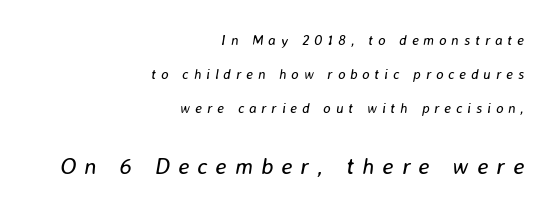
Q: Is the text bold? A: No.
Q: Is the text italic (slanted)? A: Yes, it leans right by about 8 degrees.
Q: Is the text underlined? A: No.
Q: How is the paragraph aligned? A: Right-aligned.
Q: Is the spacing between letters normal or unusually wide? A: Unusually wide.
Q: Is the spacing between lines tight, normal or loose? A: Loose.
Q: Which block of text is set in a larger size, the first (top) or the second (bottom)? A: The second (bottom) one.
